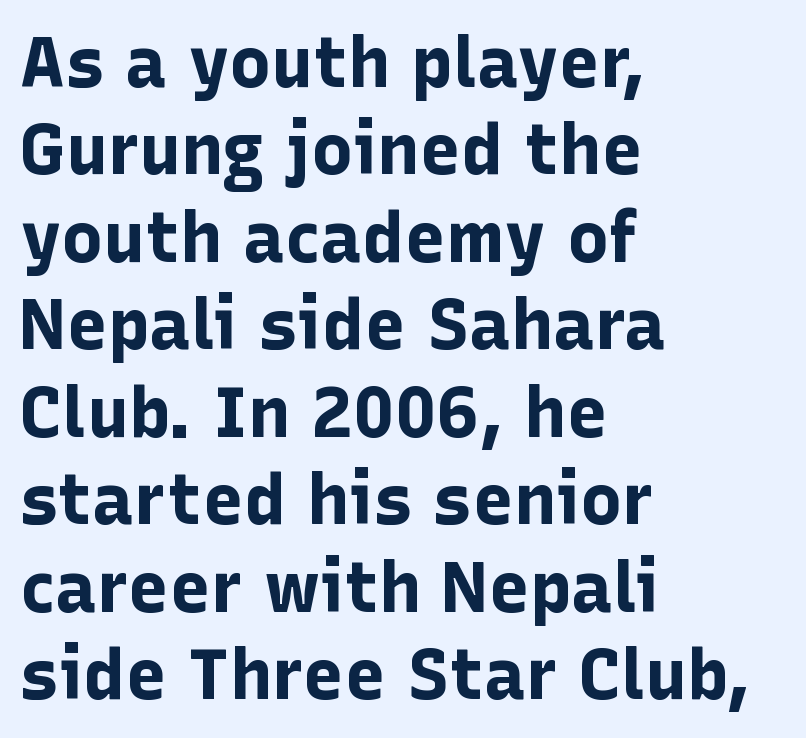
{"serif": "no", "italic": "no", "bold": "yes", "weight": "bold", "width": "normal", "stroke_contrast": "low", "x_height": "medium", "monospaced": "no", "underline": "no", "align": "left", "line_spacing": "normal", "line_spacing_ratio": 1.25, "letter_spacing": "normal", "letter_spacing_em": 0.0, "glyph_px": 70}
